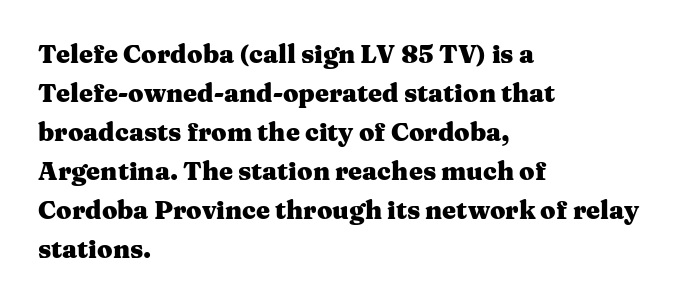
Q: Is the text bold? A: Yes.
Q: Is the text italic (slanted)? A: No, it is upright.
Q: Is the text underlined? A: No.
Q: How is the paragraph aligned? A: Left-aligned.
Q: Is the spacing between letters normal or unusually wide? A: Normal.
Q: Is the spacing between lines tight, normal or loose? A: Normal.
